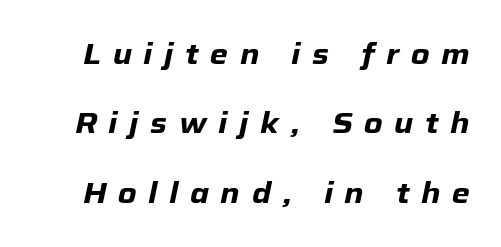
Q: Is the text bold? A: Yes.
Q: Is the text italic (slanted)? A: Yes, it leans right by about 12 degrees.
Q: Is the text underlined? A: No.
Q: Is the spacing between letters normal or unusually wide? A: Unusually wide.
Q: Is the spacing between lines tight, normal or loose? A: Loose.
Q: Width (condensed, normal, or wide)? A: Normal.
Q: Stroke contrast? A: Low.
Q: x-height? A: Medium.
Q: Monospaced? A: No.
